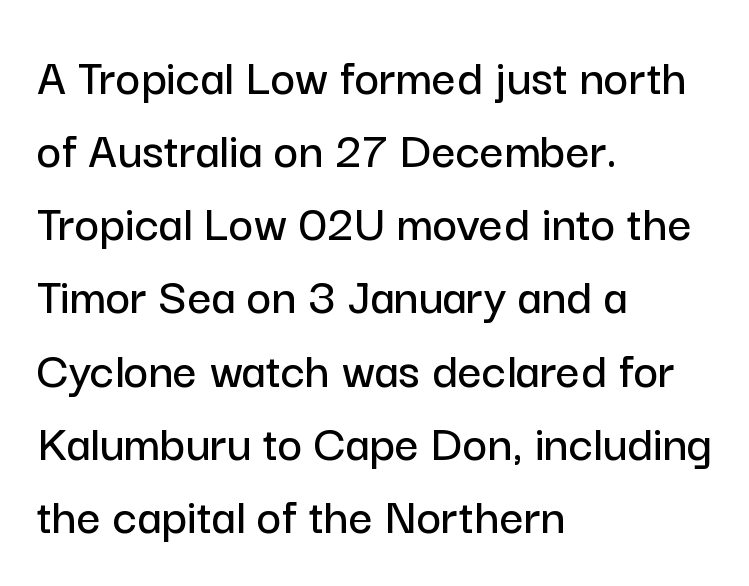
Default kerning and tracking; the words read as compact shapes. Horizontal bands of white between lines are of average thickness. Letterform terminals end flat and unadorned throughout the passage. Descenders are the only things crossing below the line.
